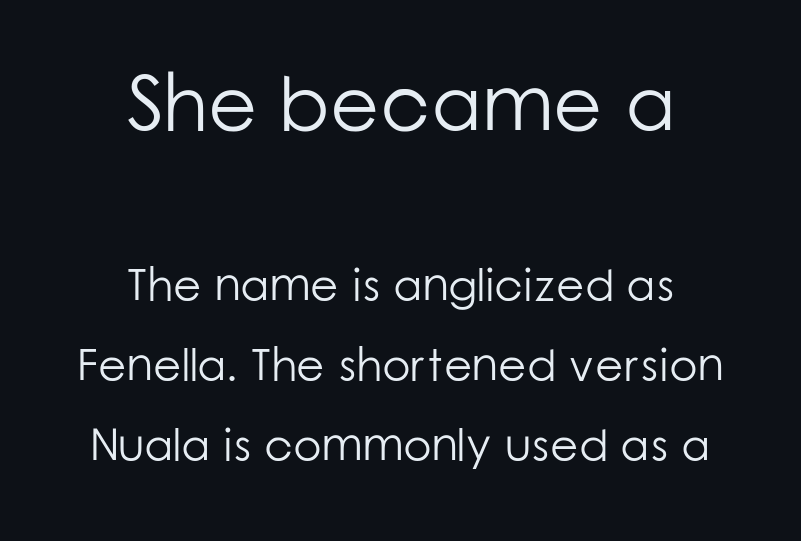
Q: Is the text bold? A: No.
Q: Is the text italic (slanted)? A: No, it is upright.
Q: Is the typeface a serif or a sans-serif typeface? A: Sans-serif.
Q: Is the text underlined? A: No.
Q: How is the paragraph aligned? A: Centered.
Q: Is the spacing between letters normal or unusually wide? A: Normal.
Q: Which block of text is set in a larger size, the first (top) or the second (bottom)? A: The first (top) one.
Q: Width (condensed, normal, or wide)? A: Normal.
Q: Stroke contrast? A: Low.
Q: x-height? A: Medium.
Q: Monospaced? A: No.
